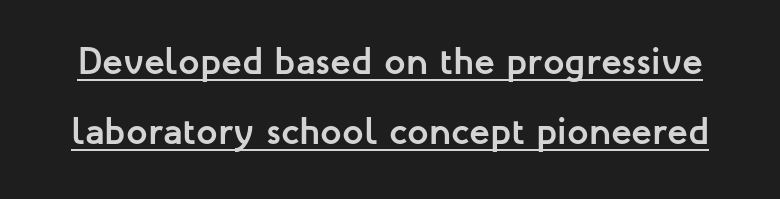
The image shows 38 px semibold sans-serif type, upright; set line spacing 1.84x, normal letter spacing, underlined; low stroke contrast and a medium x-height.
